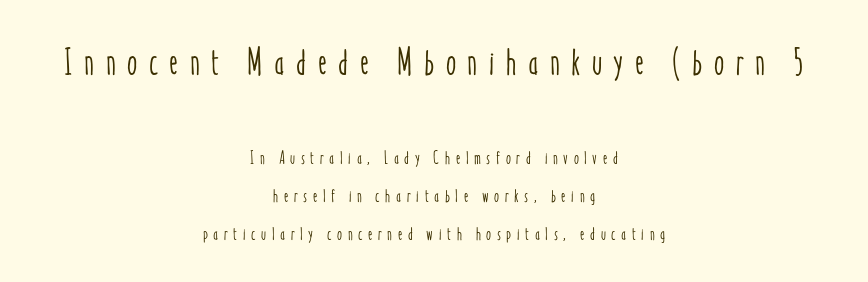
The image shows 37 px condensed type, upright; set centered, loose line spacing (2.11x), unusually wide letter spacing (+0.31 em), not underlined; the first (top) block is 2.06x larger; low stroke contrast and a medium x-height.
